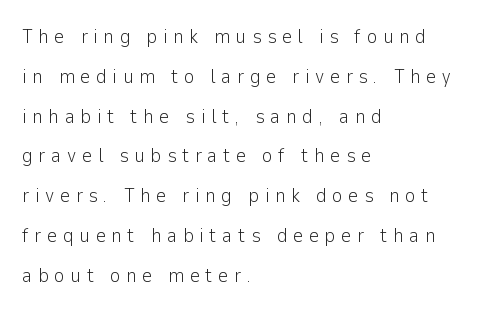
Each line starts at the same left margin while the right side varies. Counters stay open thanks to moderate or lighter strokes. A bare baseline throughout the passage. The passage shown stacks its lines with a broad gap.
